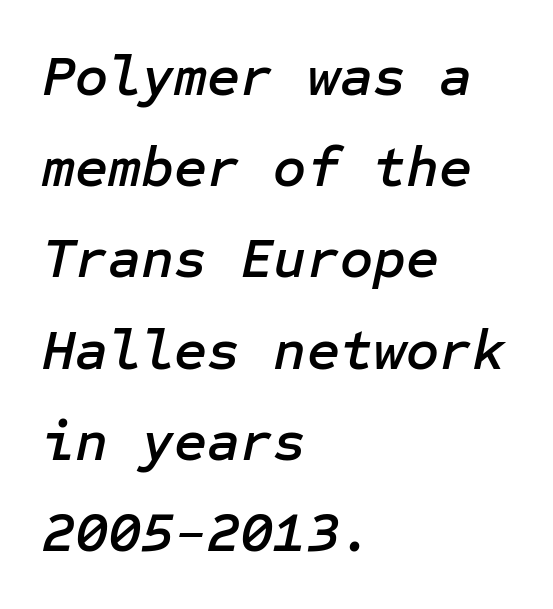
The image shows 57 px text type, italic (leaning right); set left-aligned, normal line spacing (1.6x), normal letter spacing, not underlined; low stroke contrast and a medium x-height.
